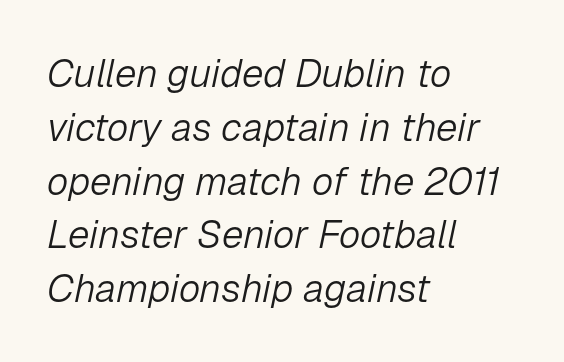
No letter is thick-stroked: the sample isn't bold. Spacing verdict: proportional, widths tailored to each character. Layout note: lines flush left. The block of text has a typical density, with ordinary space between rows. The tracking reads as untouched default to a designer's eye.
